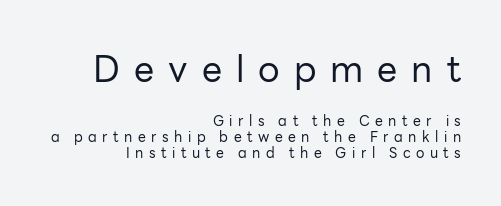
Note: larger setting up top, smaller setting below. Regarding serifs, this sample does without them. These lines have a slow, spaced-out rhythm from letter to letter. Lines of text with bare space underneath. Stems and bowls with no extra thickness — not bold. Horizontal bands of white between lines are thin slivers.
